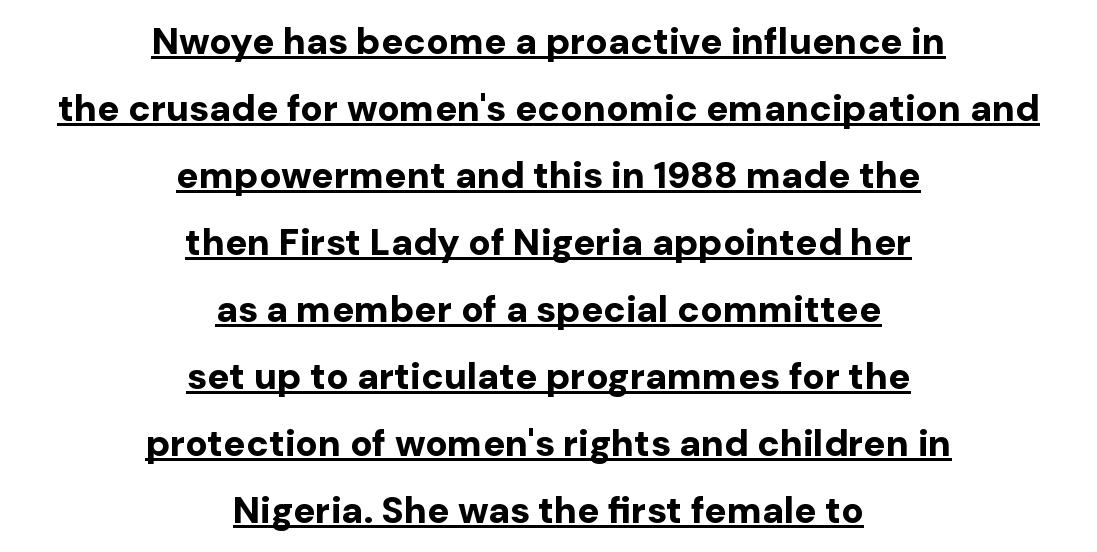
Q: Is the text bold? A: Yes.
Q: Is the text italic (slanted)? A: No, it is upright.
Q: Is the typeface a serif or a sans-serif typeface? A: Sans-serif.
Q: Is the text underlined? A: Yes.
Q: How is the paragraph aligned? A: Centered.
Q: Is the spacing between letters normal or unusually wide? A: Normal.
Q: Width (condensed, normal, or wide)? A: Normal.
Q: Stroke contrast? A: Low.
Q: x-height? A: Medium.
Q: Monospaced? A: No.
